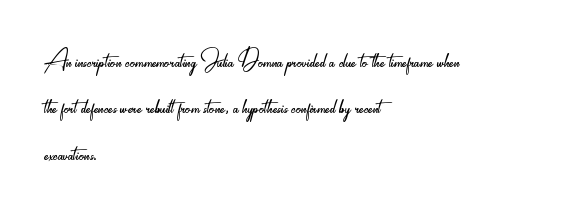
Q: Is the text bold? A: No.
Q: Is the text italic (slanted)? A: Yes.
Q: Is the typeface a serif or a sans-serif typeface? A: Sans-serif.
Q: Is the text underlined? A: No.
Q: How is the paragraph aligned? A: Left-aligned.
Q: Is the spacing between letters normal or unusually wide? A: Normal.
Q: Is the spacing between lines tight, normal or loose? A: Normal.
Q: Width (condensed, normal, or wide)? A: Condensed.
Q: Stroke contrast? A: Low.
Q: x-height? A: Small.
Q: Monospaced? A: No.
